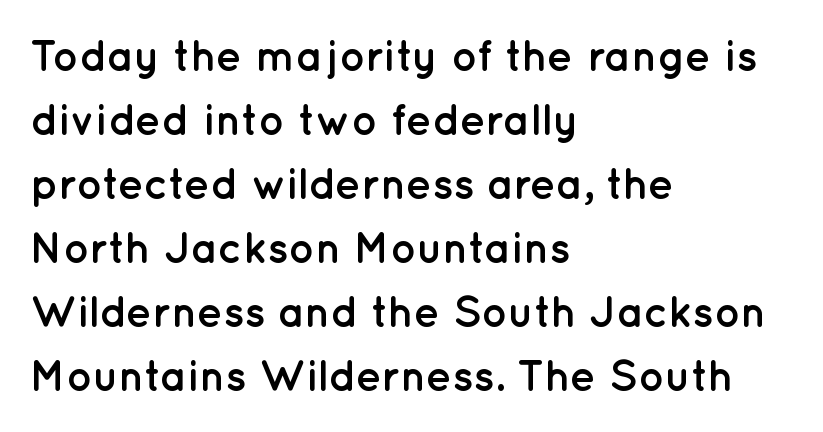
A bare baseline throughout the passage. Where is the straight margin? On the left. Font category for this specimen: sans-serif. Honestly, the row spacing looks completely unremarkable.
